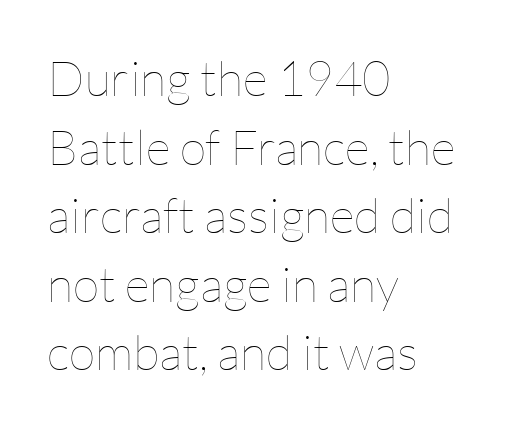
{"italic": "no", "bold": "no", "weight": "thin", "width": "normal", "stroke_contrast": "low", "x_height": "medium", "monospaced": "no", "underline": "no", "align": "left", "line_spacing": "normal", "line_spacing_ratio": 1.4, "letter_spacing": "normal", "letter_spacing_em": 0.0, "glyph_px": 49}
